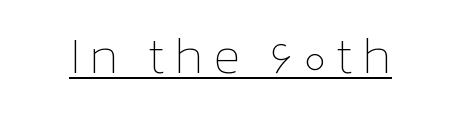
A typesetter would call this proportional, since set widths differ per character. Compared with a typical body face, this is equally light or lighter still. Posture: vertical. Looks like someone drew a line under every word here.
